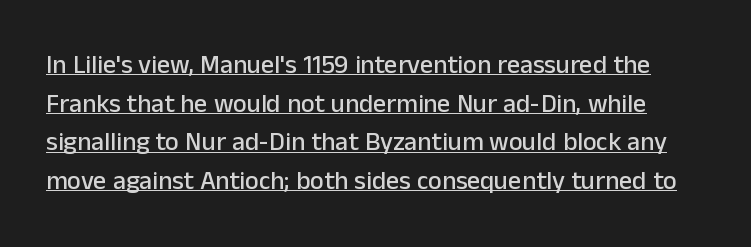
{"italic": "no", "underline": "yes", "line_spacing": "normal", "line_spacing_ratio": 1.49, "letter_spacing": "normal", "letter_spacing_em": 0.0, "glyph_px": 26}
